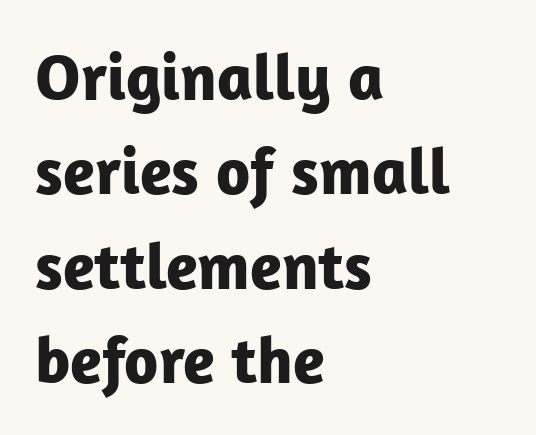
{"serif": "no", "italic": "no", "bold": "yes", "weight": "bold", "width": "normal", "stroke_contrast": "low", "x_height": "medium", "monospaced": "no", "underline": "no", "align": "left", "line_spacing": "normal", "line_spacing_ratio": 1.43, "letter_spacing": "normal", "letter_spacing_em": 0.0, "glyph_px": 66}
